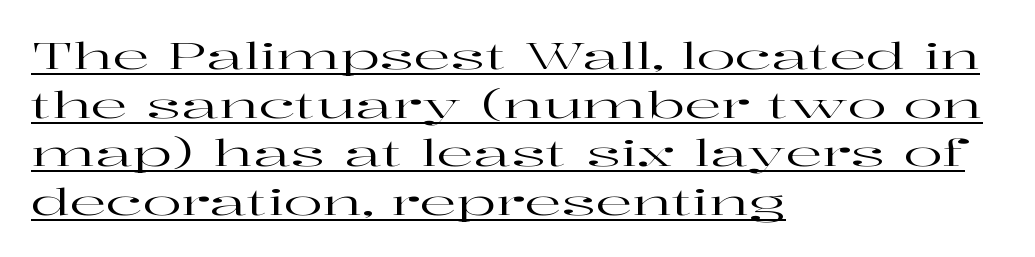
{"serif": "yes", "italic": "no", "width": "wide", "stroke_contrast": "high", "x_height": "medium", "monospaced": "no", "underline": "yes", "align": "left", "line_spacing": "normal", "line_spacing_ratio": 1.35, "letter_spacing": "normal", "letter_spacing_em": 0.0, "glyph_px": 36}
